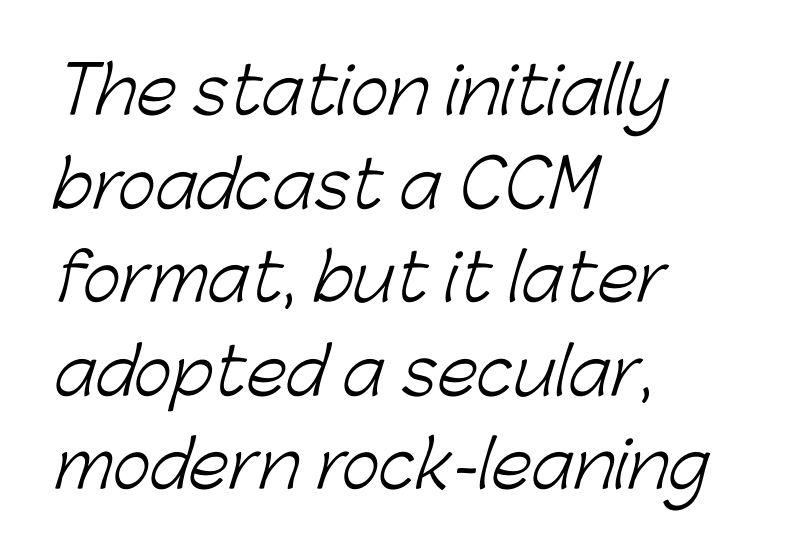
In CSS terms this would be text-align: left. Leading matches the norm, producing a regular column. Clear beneath every line of the passage. Unlike a traditional serif, this face leaves its strokes unadorned. Think of a printed novel: that variable character pitch is what you see here.
